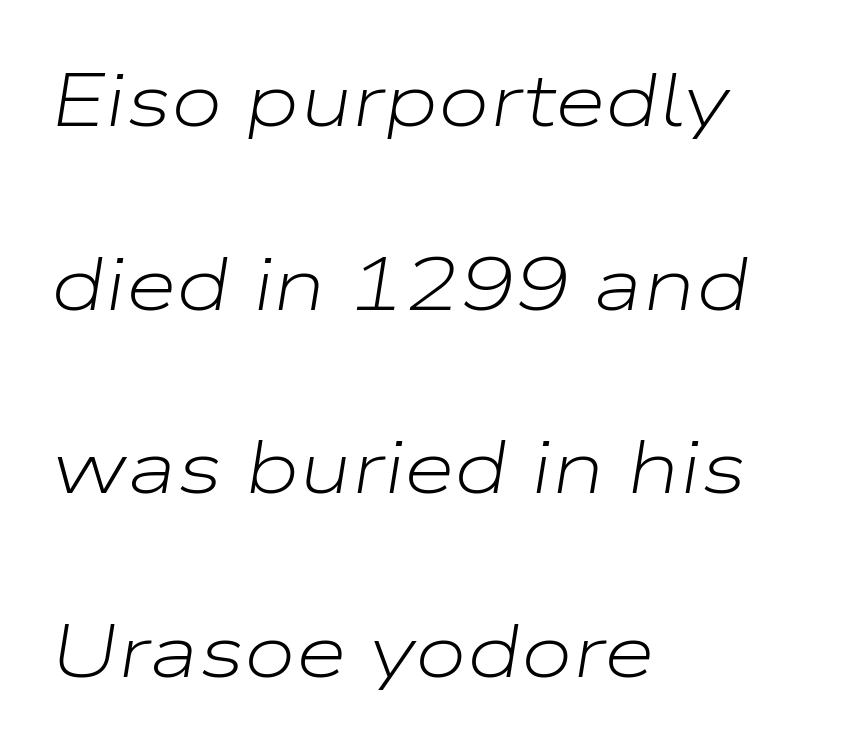
The image shows 74 px light, wide type, italic (leaning right); set left-aligned, loose line spacing (2.48x), normal letter spacing, not underlined; low stroke contrast and a medium x-height.
